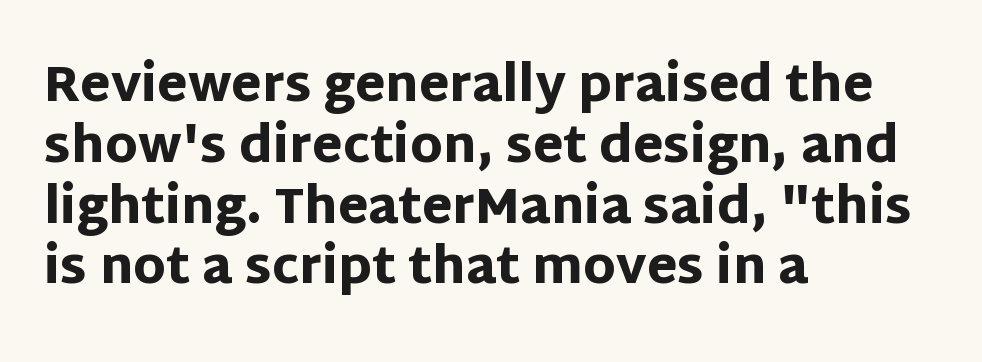
The image shows 49 px heavy sans-serif type, upright; set left-aligned, line spacing 1.24x, normal letter spacing, not underlined; low stroke contrast and a large x-height.
